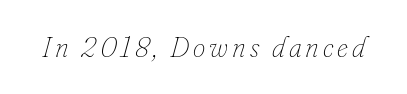
The image shows 28 px thin type, italic (leaning right); set not underlined; low stroke contrast and a small x-height.
